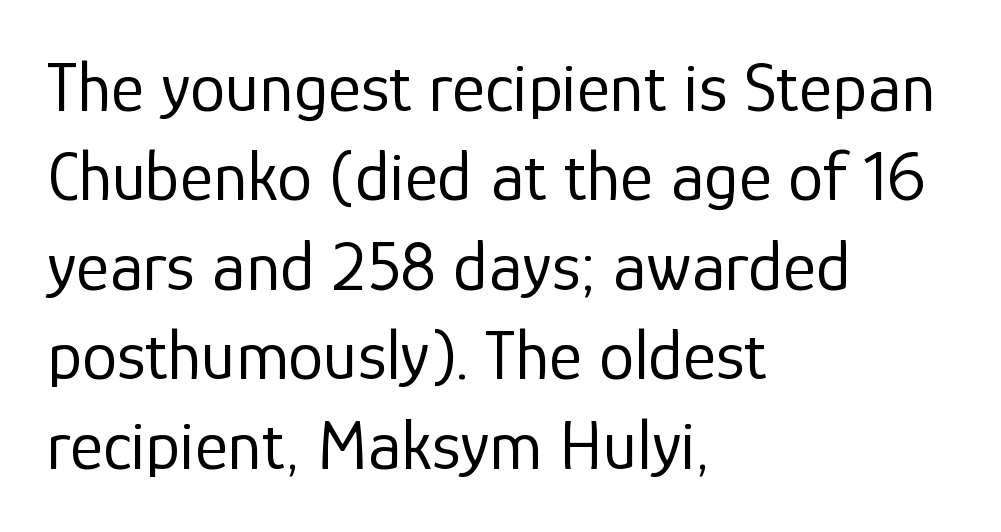
Q: Is the text bold? A: No.
Q: Is the text italic (slanted)? A: No, it is upright.
Q: Is the typeface a serif or a sans-serif typeface? A: Sans-serif.
Q: Is the text underlined? A: No.
Q: How is the paragraph aligned? A: Left-aligned.
Q: Is the spacing between letters normal or unusually wide? A: Normal.
Q: Is the spacing between lines tight, normal or loose? A: Normal.
Q: Width (condensed, normal, or wide)? A: Normal.
Q: Stroke contrast? A: Low.
Q: x-height? A: Medium.
Q: Monospaced? A: No.
